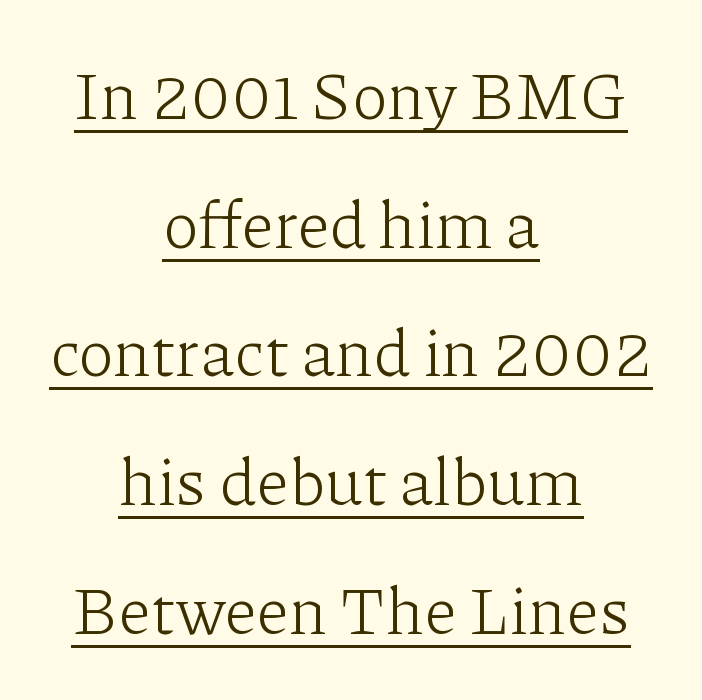
The image shows 66 px light serif type, upright; set centered, loose line spacing (1.95x), normal letter spacing, underlined; low stroke contrast and a medium x-height.
